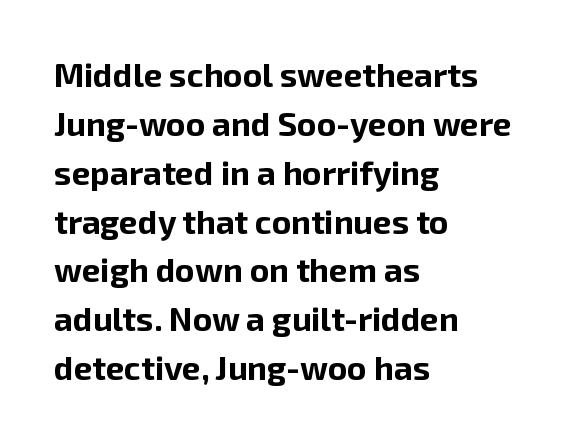
The image shows 33 px bold sans-serif type, upright; set left-aligned, normal line spacing (1.48x), normal letter spacing, not underlined; low stroke contrast and a medium x-height.
